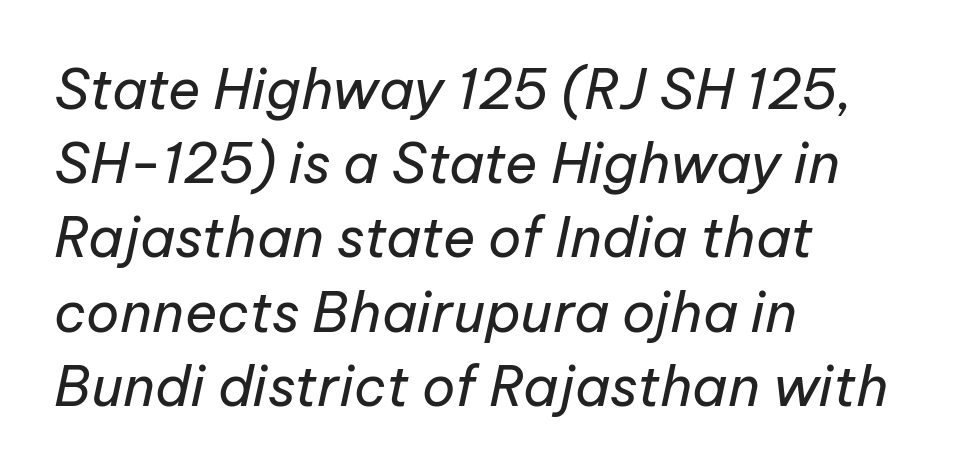
{"italic": "yes", "lean": "right", "slant_degrees": 12, "bold": "no", "weight": "regular", "width": "normal", "stroke_contrast": "low", "x_height": "medium", "monospaced": "no", "underline": "no", "align": "left", "line_spacing": "normal", "line_spacing_ratio": 1.35, "letter_spacing": "normal", "letter_spacing_em": 0.0, "glyph_px": 55}
